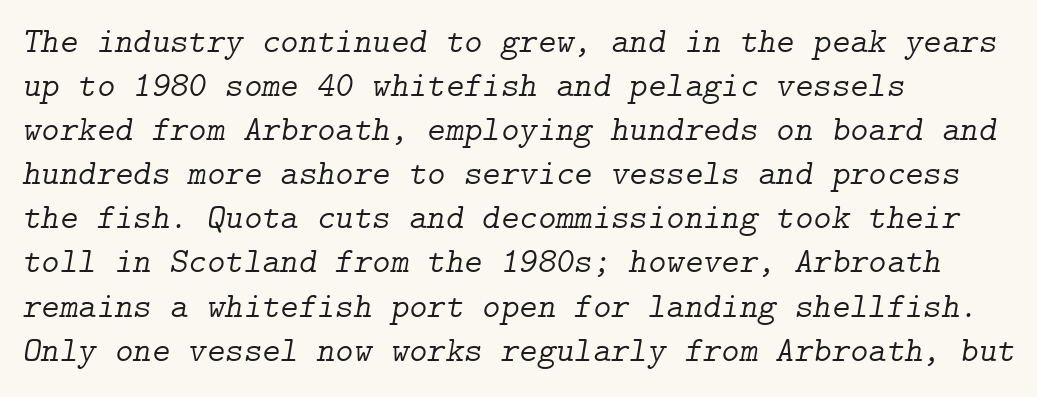
The image shows 35 px light serif type, italic (leaning right); set left-aligned, normal line spacing (1.26x), normal letter spacing, not underlined; low stroke contrast and a medium x-height.
